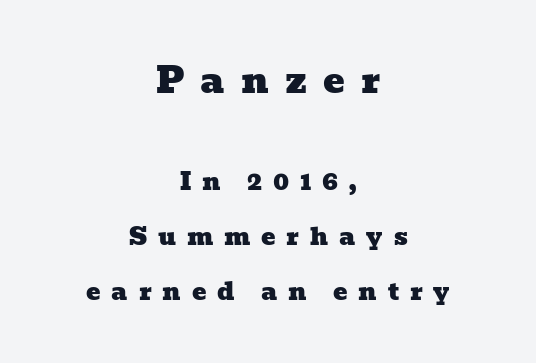
No word sits above an underline. Two sizes are in play, and the larger belongs to the first block. Caption: expanded tracking, letters set apart. The rendering uses natural spacing where letterforms have individual widths. The letters carry serifs — small finishing strokes at the ends of their stems. Interline gaps are noticeably wide in this sample.
